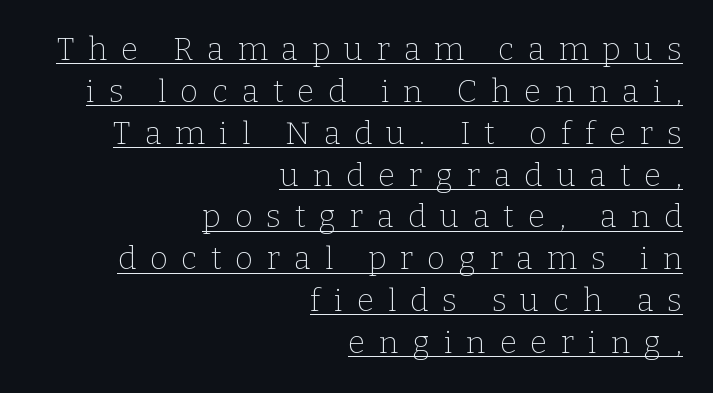
Q: Is the text bold? A: No.
Q: Is the text italic (slanted)? A: No, it is upright.
Q: Is the typeface a serif or a sans-serif typeface? A: Serif.
Q: Is the text underlined? A: Yes.
Q: How is the paragraph aligned? A: Right-aligned.
Q: Is the spacing between letters normal or unusually wide? A: Unusually wide.
Q: Is the spacing between lines tight, normal or loose? A: Normal.
Q: Width (condensed, normal, or wide)? A: Normal.
Q: Stroke contrast? A: Low.
Q: x-height? A: Medium.
Q: Monospaced? A: No.
